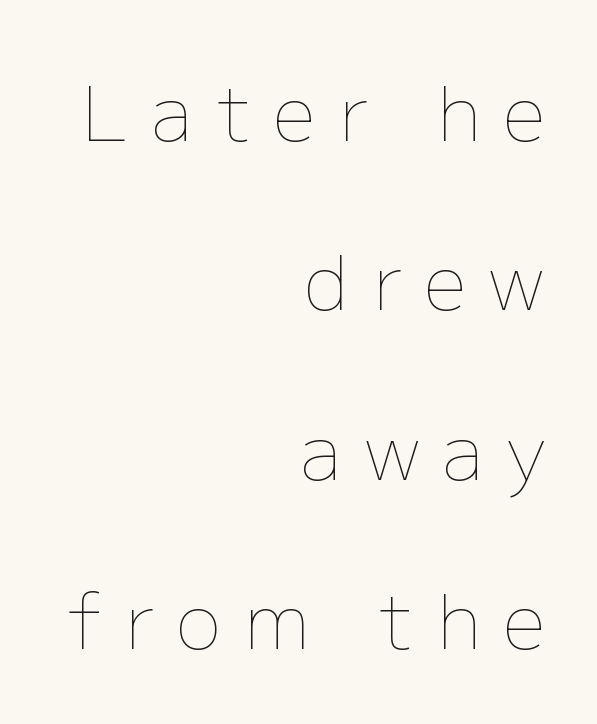
The image shows 76 px thin type, upright; set right-aligned, loose line spacing (2.23x), unusually wide letter spacing (+0.3 em), not underlined; low stroke contrast and a medium x-height.
